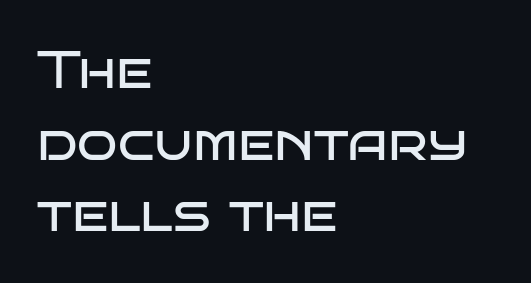
Q: Is the text bold? A: No.
Q: Is the text italic (slanted)? A: No, it is upright.
Q: Is the typeface a serif or a sans-serif typeface? A: Sans-serif.
Q: Is the text underlined? A: No.
Q: How is the paragraph aligned? A: Left-aligned.
Q: Is the spacing between letters normal or unusually wide? A: Normal.
Q: Is the spacing between lines tight, normal or loose? A: Normal.
Q: Width (condensed, normal, or wide)? A: Wide.
Q: Stroke contrast? A: Low.
Q: x-height? A: Large.
Q: Monospaced? A: No.
